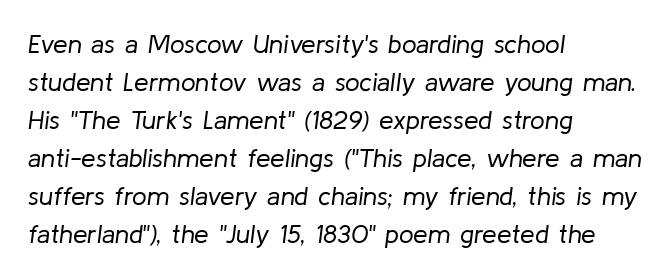
{"italic": "yes", "lean": "right", "slant_degrees": 8, "bold": "no", "underline": "no", "align": "left", "line_spacing": "normal", "line_spacing_ratio": 1.46, "letter_spacing": "normal", "letter_spacing_em": 0.0, "glyph_px": 26}
